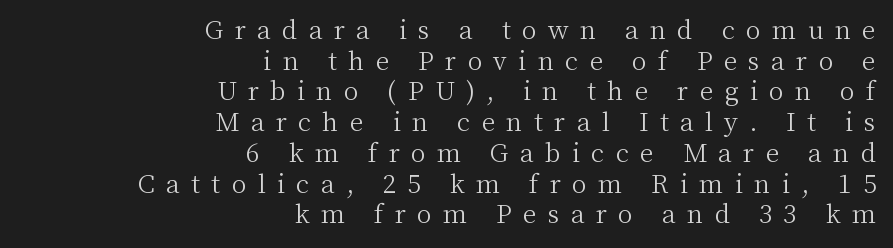
The image shows 25 px text type, upright; set right-aligned, line spacing 1.23x, unusually wide letter spacing (+0.45 em), not underlined.
